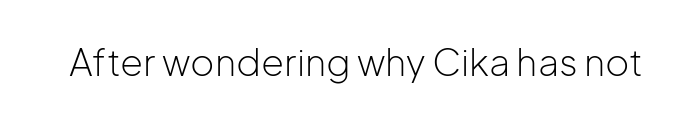
Q: Is the text bold? A: No.
Q: Is the text italic (slanted)? A: No, it is upright.
Q: Is the typeface a serif or a sans-serif typeface? A: Sans-serif.
Q: Is the text underlined? A: No.
Q: Is the spacing between letters normal or unusually wide? A: Normal.
Q: Width (condensed, normal, or wide)? A: Normal.
Q: Stroke contrast? A: Low.
Q: x-height? A: Medium.
Q: Monospaced? A: No.
